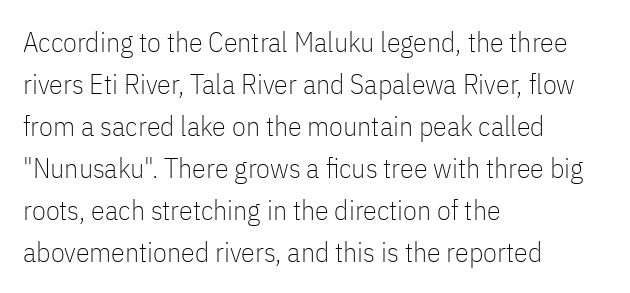
Vertical stems look standard width or narrower in stroke. Is this a sans? Yes — the strokes have no serifs. Casual observation: everything's shoved over to the left. Unmarked baselines from the first word to the last. Rendered with straight, roman letterforms.
